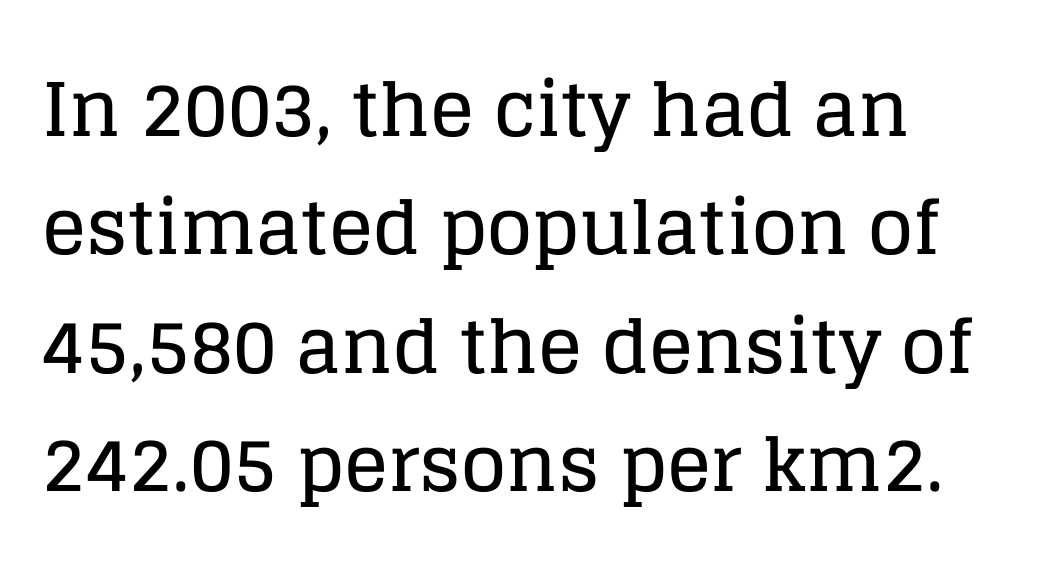
{"serif": "yes", "italic": "no", "width": "normal", "stroke_contrast": "low", "x_height": "large", "monospaced": "no", "underline": "no", "line_spacing": "normal", "line_spacing_ratio": 1.6, "letter_spacing": "normal", "letter_spacing_em": 0.0, "glyph_px": 74}
